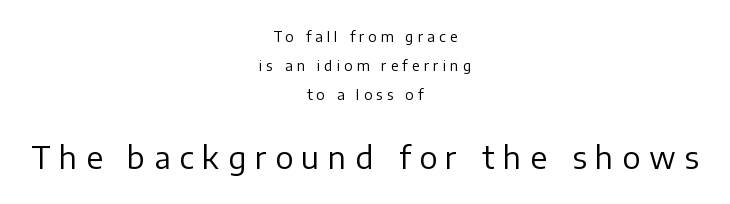
The image shows 30 px regular-weight sans-serif type, upright; set centered, loose line spacing (2.08x), unusually wide letter spacing (+0.29 em), not underlined; the second (bottom) block is 2.14x larger; low stroke contrast and a medium x-height.
